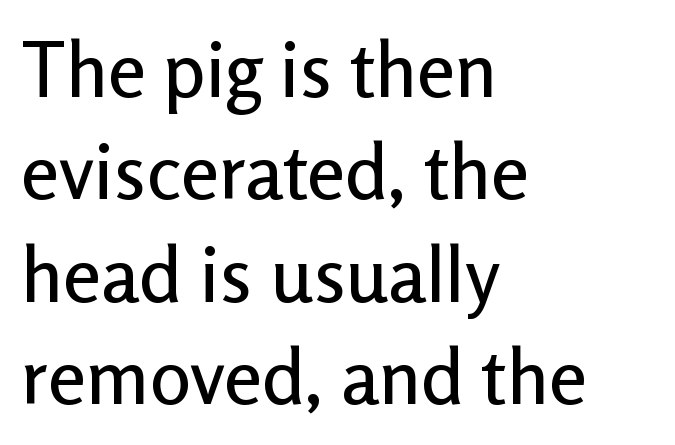
The image shows 77 px sans-serif type, upright; set left-aligned, normal line spacing (1.33x), normal letter spacing, not underlined; low stroke contrast and a medium x-height.
